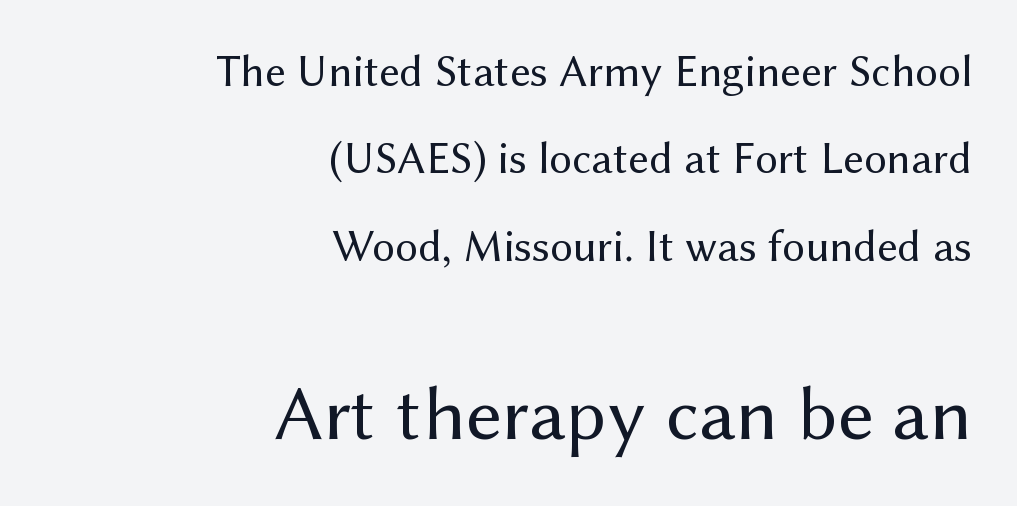
The image shows 78 px regular-weight sans-serif type, upright; set right-aligned, loose line spacing (1.94x), normal letter spacing, not underlined; the second (bottom) block is 1.73x larger; medium stroke contrast and a medium x-height.
